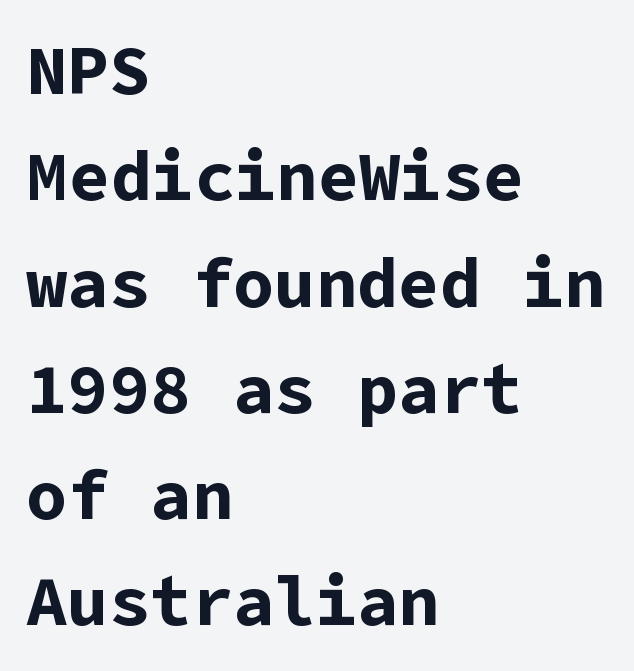
Q: Is the text bold? A: Yes.
Q: Is the text italic (slanted)? A: No, it is upright.
Q: Is the typeface a serif or a sans-serif typeface? A: Sans-serif.
Q: Is the text underlined? A: No.
Q: How is the paragraph aligned? A: Left-aligned.
Q: Is the spacing between letters normal or unusually wide? A: Normal.
Q: Is the spacing between lines tight, normal or loose? A: Normal.
Q: Width (condensed, normal, or wide)? A: Normal.
Q: Stroke contrast? A: Low.
Q: x-height? A: Medium.
